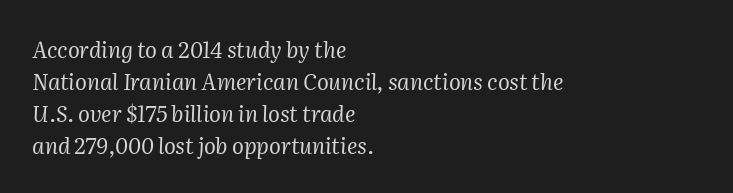
The image shows 22 px text type, italic (leaning right); set left-aligned, normal line spacing (1.45x), normal letter spacing, not underlined.
